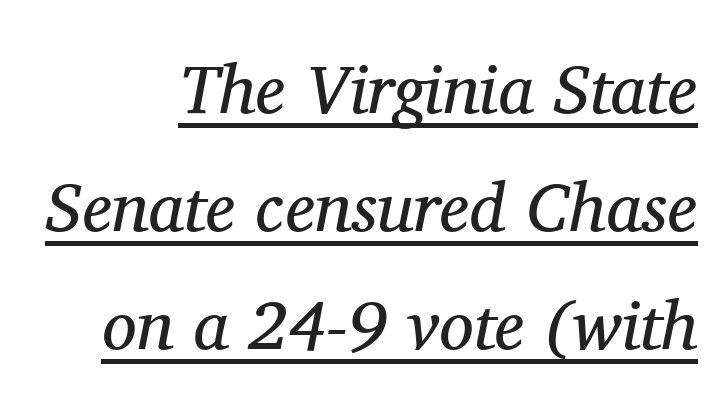
The image shows 69 px regular-weight serif type, italic (leaning right); set right-aligned, line spacing 1.71x, normal letter spacing, underlined; medium stroke contrast and a medium x-height.
